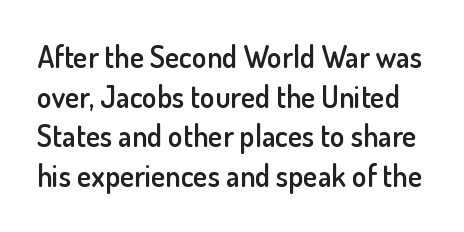
Caption: standard tracking, unaltered. Look at the bottom of the vertical strokes: they stop flat, with no serifs. Bold? Not quite — semibold, heavier than regular but stopping short. Regarding leading, the lines here are spaced in the standard way. Tall strokes in this sample are plumb rather than angled. Words float on clear page, feet unadorned.
